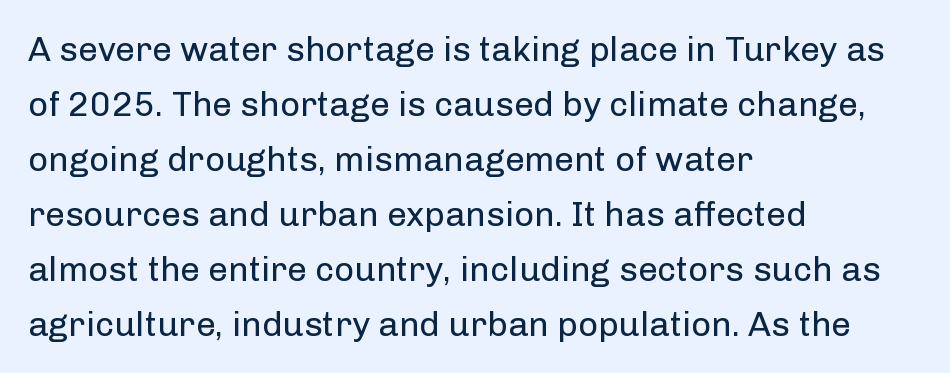
Is this a fixed-width face? No — the glyphs have proportional, varying widths. The ragged edge is on the right, which tells us the setting is flush left. This reads as an unemphasized weight, regular at the heaviest. The typeface chosen for these lines omits serifs.
